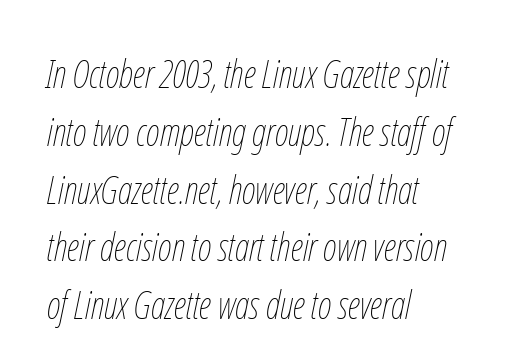
Lines of text with bare space underneath. Weight: regular or lighter. Evenly set lines give the paragraph a standard silhouette. Nothing unusual about the tracking: characters are spaced as the font intends.
